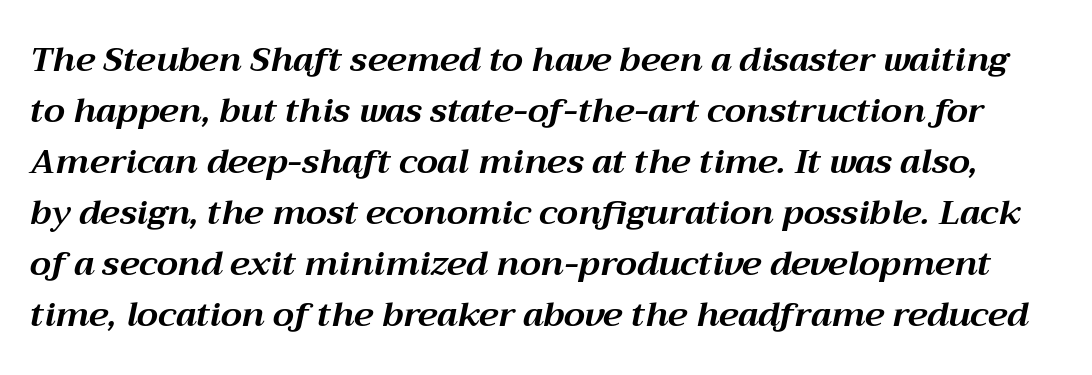
{"italic": "yes", "lean": "right", "slant_degrees": 12, "bold": "yes", "weight": "bold", "width": "normal", "stroke_contrast": "medium", "x_height": "medium", "monospaced": "no", "underline": "no", "line_spacing": "normal", "line_spacing_ratio": 1.5, "letter_spacing": "normal", "letter_spacing_em": 0.0, "glyph_px": 34}
